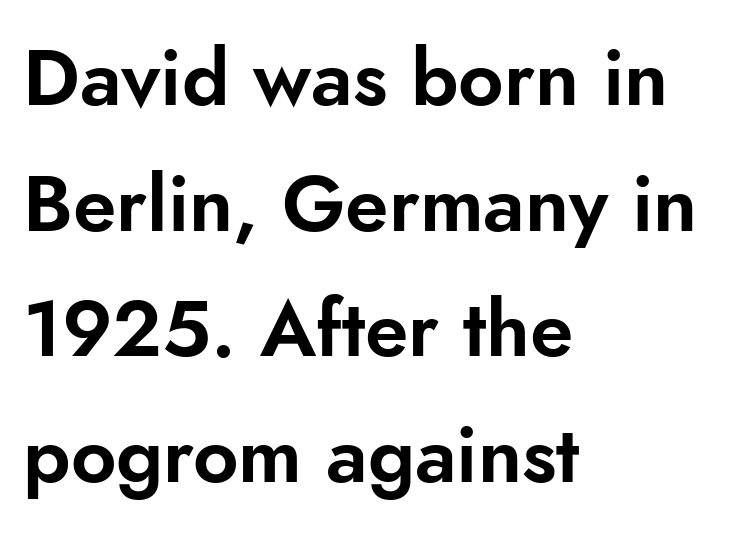
{"serif": "no", "italic": "no", "width": "normal", "stroke_contrast": "low", "x_height": "small", "monospaced": "no", "underline": "no", "align": "left", "line_spacing": "normal", "line_spacing_ratio": 1.59, "letter_spacing": "normal", "letter_spacing_em": 0.0, "glyph_px": 79}
